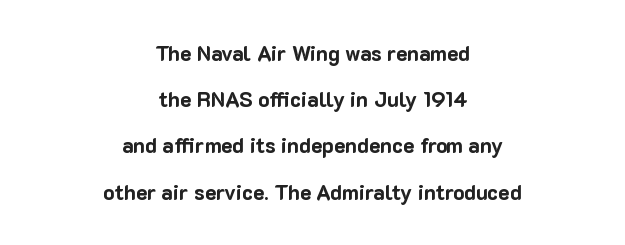
The image shows 21 px bold type, upright; set centered, loose line spacing (2.2x), normal letter spacing, not underlined.
